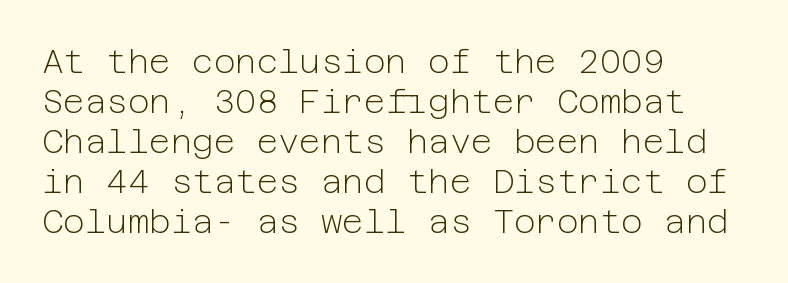
Every stem runs plumb, perpendicular to the baseline. A student would call this left alignment; a typographer would say flush left, rag right. The typeface has the unassuming heft of standard copy or less. This rendering leaves character spacing at its baseline value. This sample uses a sans-serif face. This rendering features lettering with no underline.
